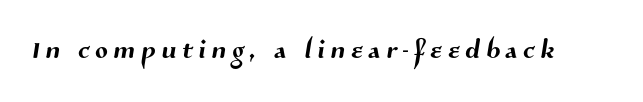
{"serif": "no", "width": "normal", "stroke_contrast": "medium", "x_height": "medium", "monospaced": "no", "underline": "no", "glyph_px": 37}
